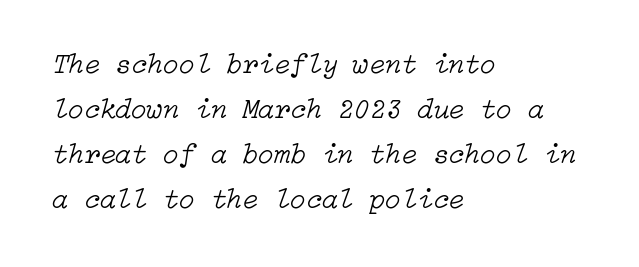
The image shows 29 px light type, italic (leaning right); set left-aligned, normal line spacing (1.55x), normal letter spacing, not underlined; low stroke contrast and a medium x-height.
